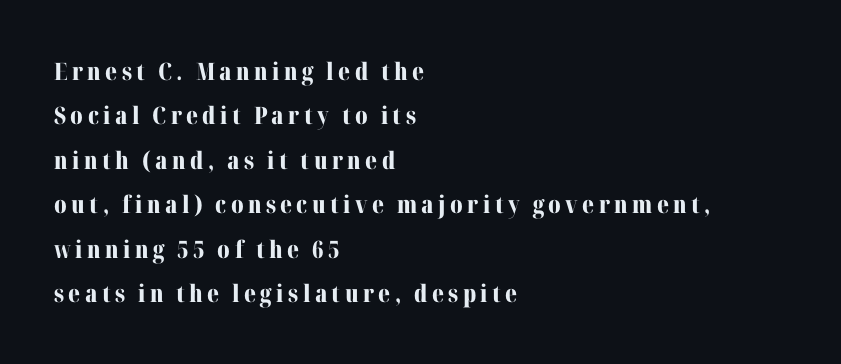
Q: Is the text bold? A: Yes.
Q: Is the text italic (slanted)? A: No, it is upright.
Q: Is the text underlined? A: No.
Q: How is the paragraph aligned? A: Left-aligned.
